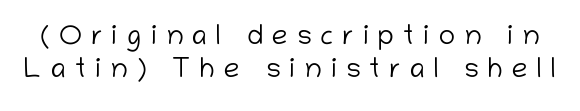
{"serif": "no", "italic": "no", "bold": "no", "weight": "light", "width": "normal", "stroke_contrast": "low", "x_height": "medium", "monospaced": "no", "underline": "no", "line_spacing_ratio": 1.17, "letter_spacing": "wide", "letter_spacing_em": 0.32, "glyph_px": 28}
